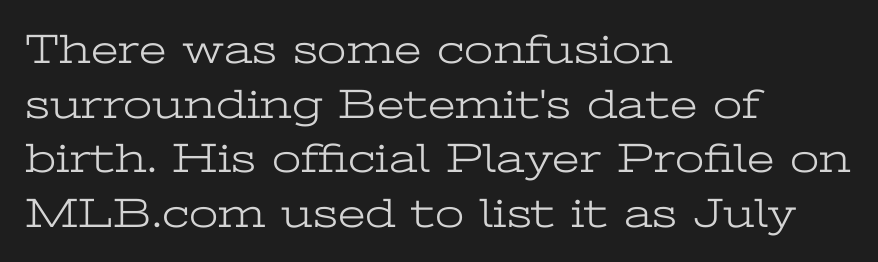
Each letter's strokes conclude with small projecting serifs. When letters stand straight like this, we call the style roman or upright. Check the space under the baseline: it is left empty. The line-height multiplier appears to be the usual default.
